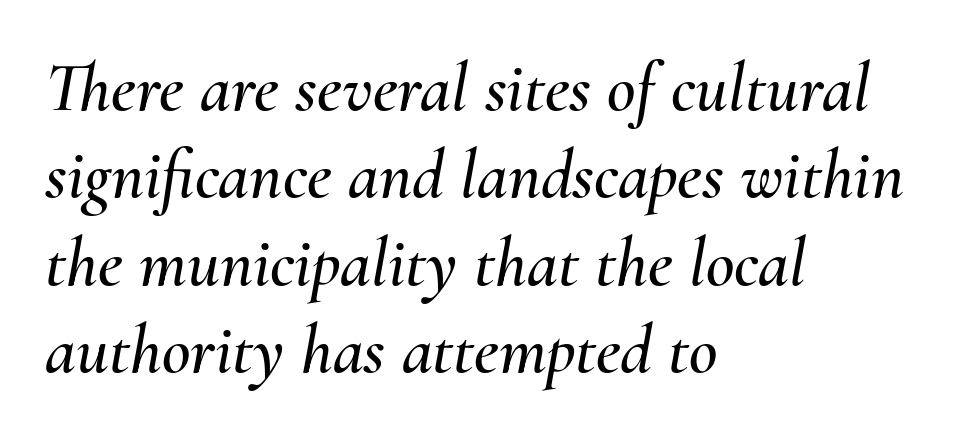
{"italic": "yes", "lean": "right", "slant_degrees": 10, "width": "normal", "stroke_contrast": "medium", "x_height": "small", "monospaced": "no", "underline": "no", "align": "left", "line_spacing": "normal", "line_spacing_ratio": 1.25, "letter_spacing": "normal", "letter_spacing_em": 0.0, "glyph_px": 70}
